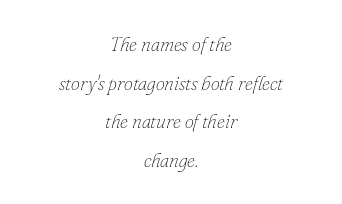
Q: Is the text bold? A: No.
Q: Is the text italic (slanted)? A: Yes, it leans right by about 16 degrees.
Q: Is the text underlined? A: No.
Q: How is the paragraph aligned? A: Centered.
Q: Is the spacing between letters normal or unusually wide? A: Normal.
Q: Is the spacing between lines tight, normal or loose? A: Loose.
